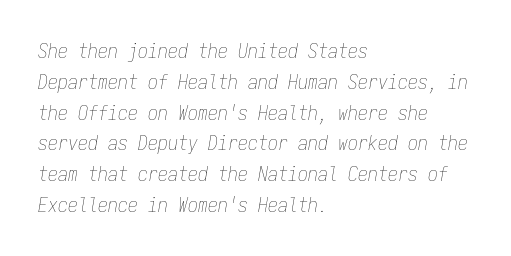
Interline gaps are of average width in this sample. The font sits on the lighter half of the weight spectrum, regular included. The foot of each line stays bare and open. When letters slant like this, we call the style italic. Each word holds together tightly as a unit, with standard inter-letter gaps. One-word summary of the alignment: left.
